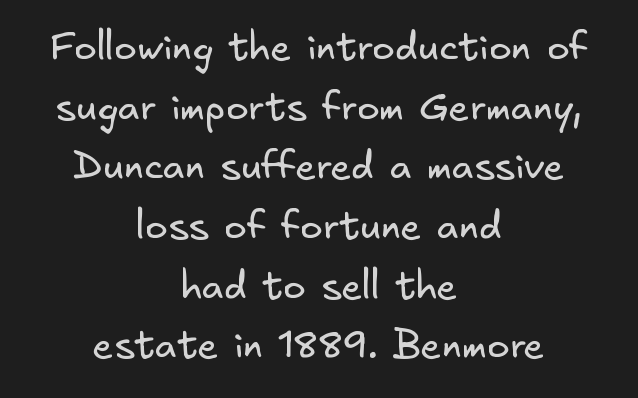
The image shows 38 px regular-weight sans-serif type; set centered, normal line spacing (1.57x), normal letter spacing, not underlined; low stroke contrast and a small x-height.
